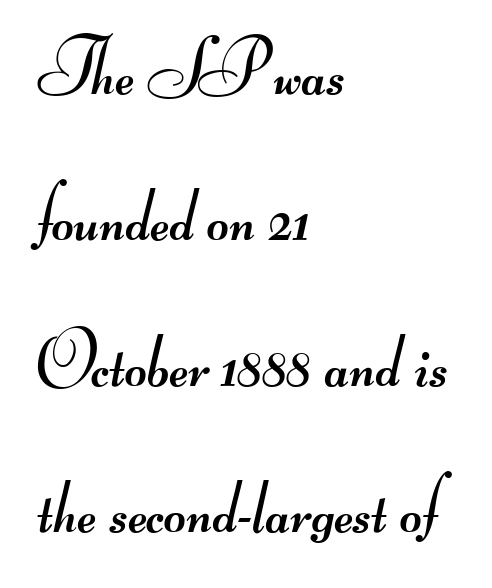
Q: Is the text bold? A: No.
Q: Is the typeface a serif or a sans-serif typeface? A: Sans-serif.
Q: Is the text underlined? A: No.
Q: How is the paragraph aligned? A: Left-aligned.
Q: Is the spacing between letters normal or unusually wide? A: Normal.
Q: Is the spacing between lines tight, normal or loose? A: Loose.
Q: Width (condensed, normal, or wide)? A: Wide.
Q: Stroke contrast? A: Medium.
Q: Monospaced? A: No.
